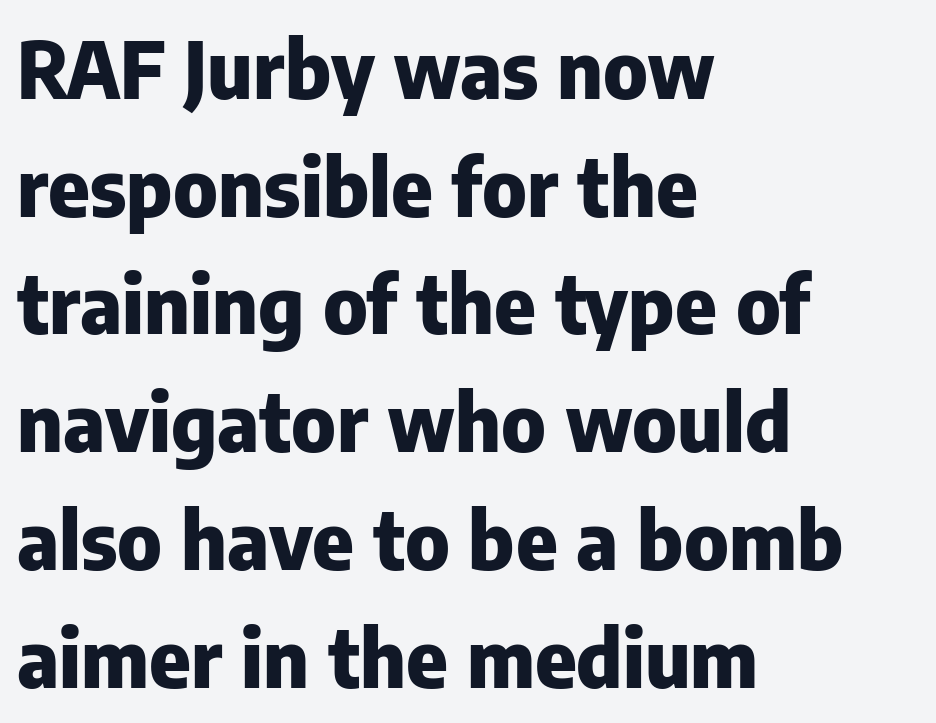
What stands out about the letter spacing? Nothing — it is the standard amount. The space directly below the letters is spotless. Emphasis by weight is at full strength: bold. Short and long lines alike share a common starting point at left.
